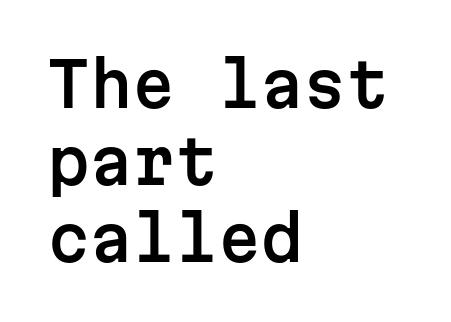
The designer left line spacing at the default. Rule under the text: the space is simply empty. The text was rendered using a sans face with plain stroke endings. Reading down the block, your eye returns to a fixed left position each line.
